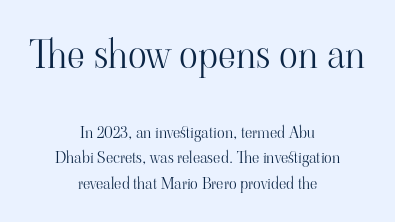
The typography opts for an upright posture over an oblique one. Nobody drew a line under any word here. Of the two passages, the one on top uses the larger point size. A centered setting, common on invitations and titles, is used for this passage.
